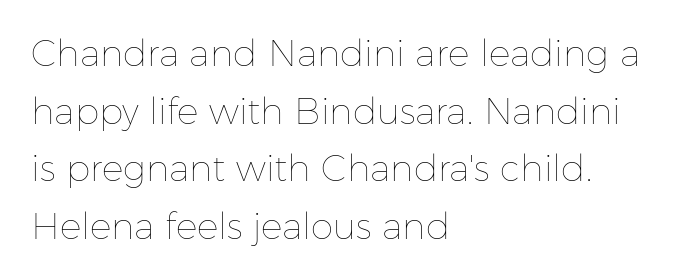
Interline gaps are of average width in this sample. Students, note that the glyphs here touch the page at normal intervals. Each line starts at the same left margin while the right side varies. Upright lettering throughout. Weight: in the light-to-regular range. The specimen omits any rule beneath the text block's lines.
